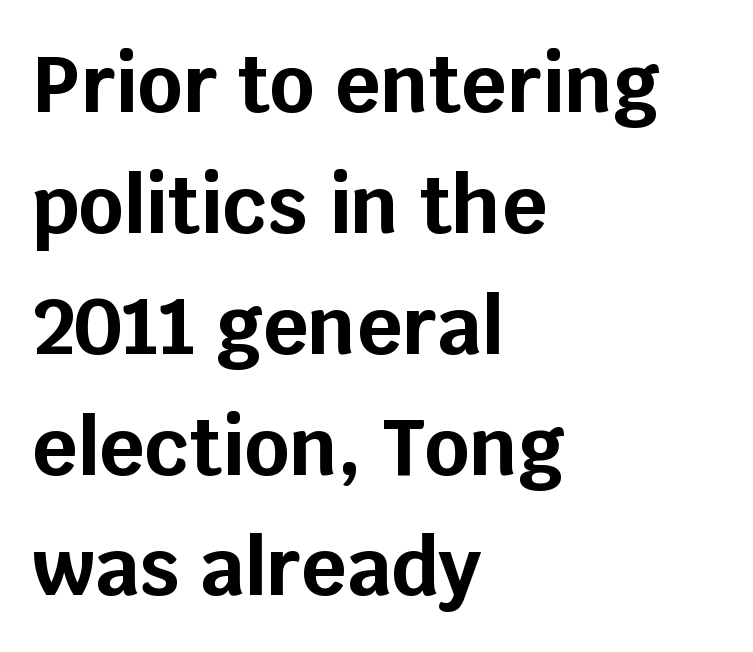
Q: Is the text bold? A: Yes.
Q: Is the text italic (slanted)? A: No, it is upright.
Q: Is the typeface a serif or a sans-serif typeface? A: Sans-serif.
Q: Is the text underlined? A: No.
Q: How is the paragraph aligned? A: Left-aligned.
Q: Is the spacing between letters normal or unusually wide? A: Normal.
Q: Is the spacing between lines tight, normal or loose? A: Normal.
Q: Width (condensed, normal, or wide)? A: Normal.
Q: Stroke contrast? A: Low.
Q: x-height? A: Large.
Q: Monospaced? A: No.
